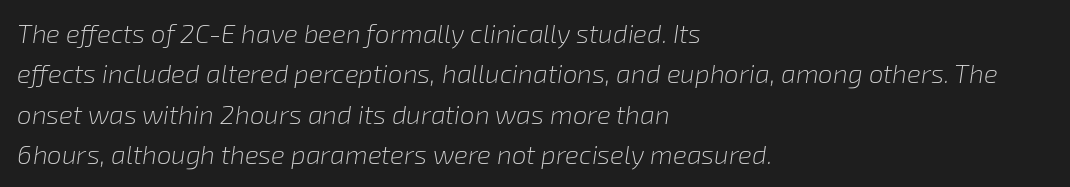
The image shows 26 px text type, italic (leaning right); set left-aligned, normal line spacing (1.55x), normal letter spacing, not underlined.
